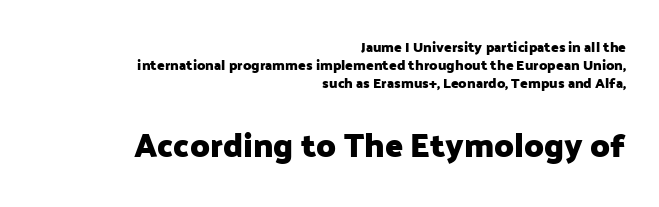
{"serif": "no", "italic": "no", "bold": "yes", "weight": "heavy", "width": "normal", "stroke_contrast": "low", "x_height": "medium", "monospaced": "no", "underline": "no", "align": "right", "line_spacing": "normal", "line_spacing_ratio": 1.27, "letter_spacing": "normal", "letter_spacing_em": 0.0, "larger_block": "second", "size_ratio": 2.36, "glyph_px": 33}
